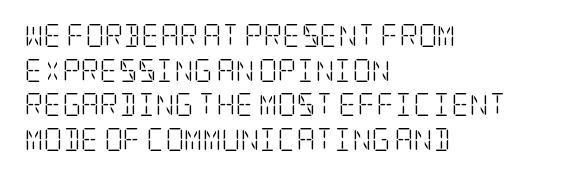
Q: Is the text bold? A: No.
Q: Is the text italic (slanted)? A: No, it is upright.
Q: Is the text underlined? A: No.
Q: How is the paragraph aligned? A: Left-aligned.
Q: Is the spacing between letters normal or unusually wide? A: Normal.
Q: Is the spacing between lines tight, normal or loose? A: Normal.
